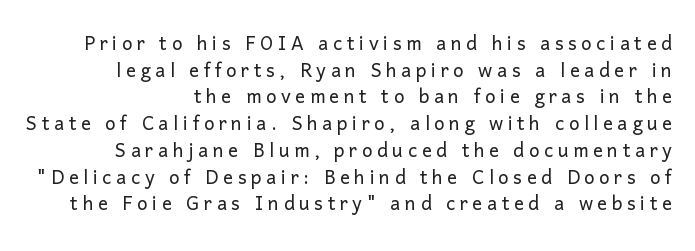
The image shows 25 px text type, upright; set right-aligned, tight line spacing (1.07x), not underlined.
